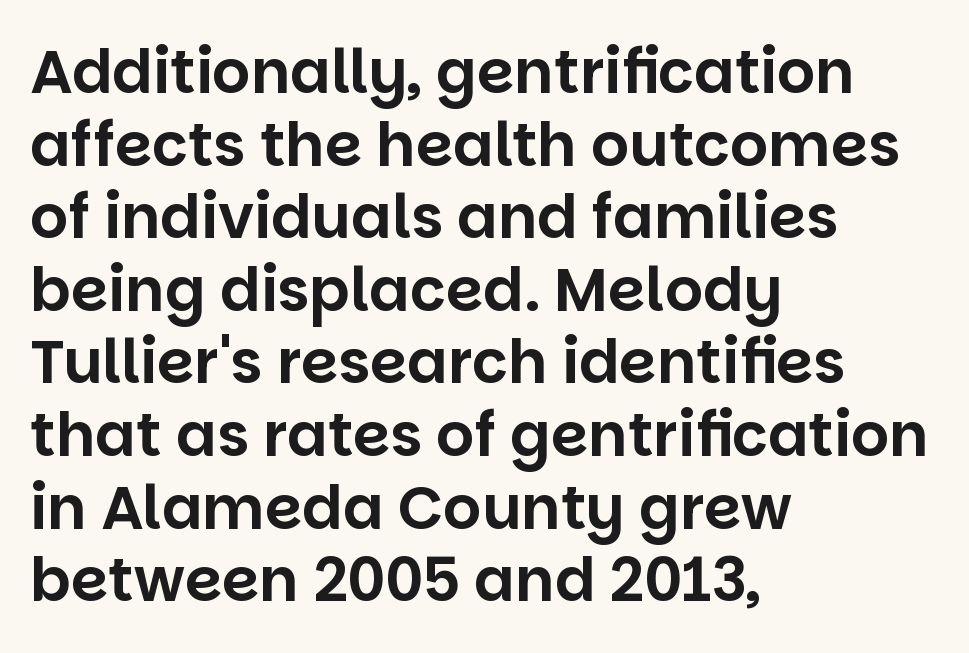
Q: Is the text italic (slanted)? A: No, it is upright.
Q: Is the typeface a serif or a sans-serif typeface? A: Sans-serif.
Q: Is the text underlined? A: No.
Q: How is the paragraph aligned? A: Left-aligned.
Q: Is the spacing between letters normal or unusually wide? A: Normal.
Q: Width (condensed, normal, or wide)? A: Normal.
Q: Stroke contrast? A: Low.
Q: x-height? A: Large.
Q: Monospaced? A: No.
